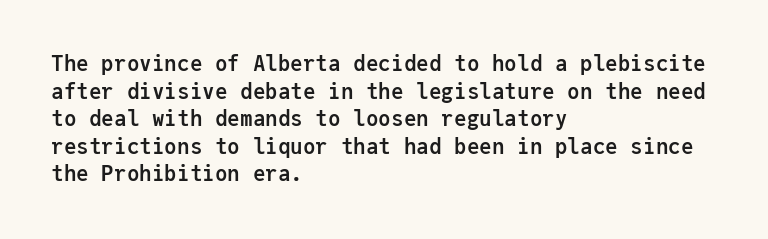
The image shows 21 px bold type, upright; set left-aligned, normal line spacing (1.31x), normal letter spacing, not underlined.
